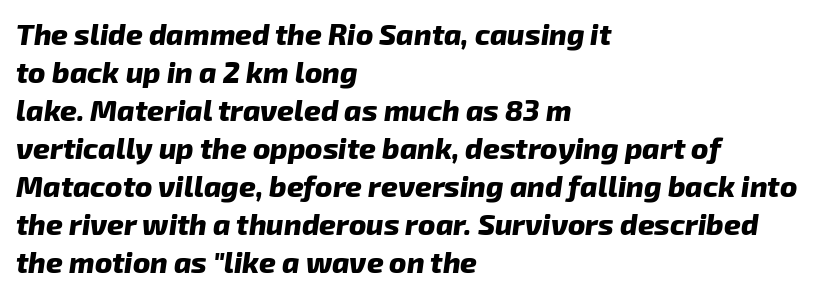
Descenders hang freely into open space. The rendering uses natural spacing where letterforms have individual widths. This is heavy type, rendered in bold. The glyphs look as if they've been sheared to an angle.
